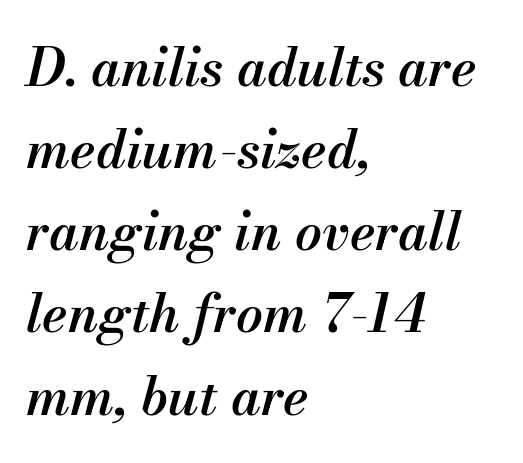
{"italic": "yes", "lean": "right", "slant_degrees": 13, "bold": "semi", "weight": "semibold", "width": "normal", "stroke_contrast": "medium", "x_height": "small", "monospaced": "no", "underline": "no", "align": "left", "line_spacing": "normal", "line_spacing_ratio": 1.55, "letter_spacing": "normal", "letter_spacing_em": 0.0, "glyph_px": 53}
